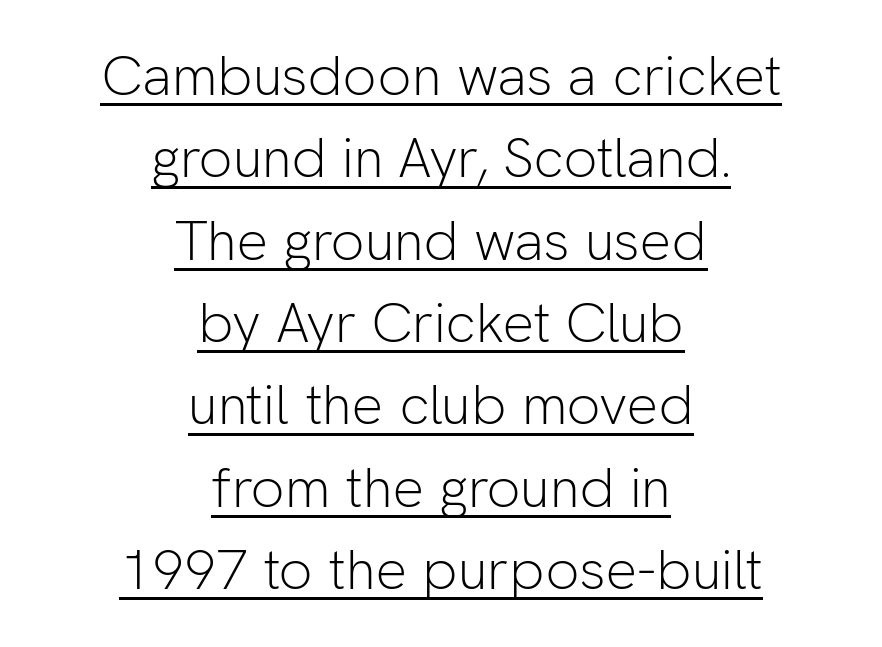
The letters carry no serifs — their stems end cleanly without finishing strokes. These lines are centered, leaving both edges ragged. Think of a printed novel: that variable character pitch is what you see here. The string is rendered with underlining switched on. If you drew a line through each stem, it would be perfectly vertical.
